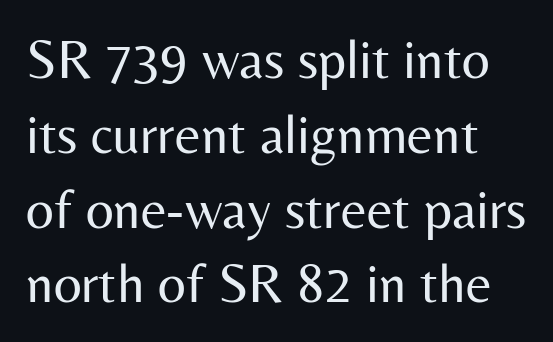
{"serif": "no", "italic": "no", "bold": "no", "weight": "regular", "width": "normal", "stroke_contrast": "medium", "x_height": "medium", "monospaced": "no", "underline": "no", "line_spacing": "normal", "line_spacing_ratio": 1.36, "letter_spacing": "normal", "letter_spacing_em": 0.0, "glyph_px": 55}
